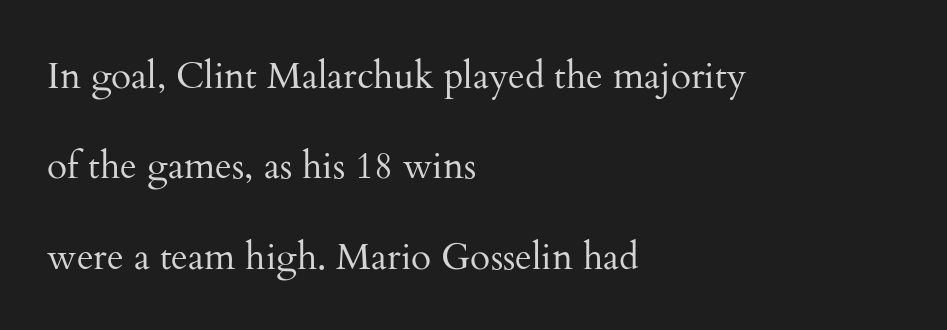
{"serif": "yes", "italic": "no", "bold": "no", "weight": "regular", "width": "normal", "stroke_contrast": "medium", "x_height": "small", "monospaced": "no", "underline": "no", "align": "left", "line_spacing": "loose", "line_spacing_ratio": 2.44, "letter_spacing": "normal", "letter_spacing_em": 0.0, "glyph_px": 37}
